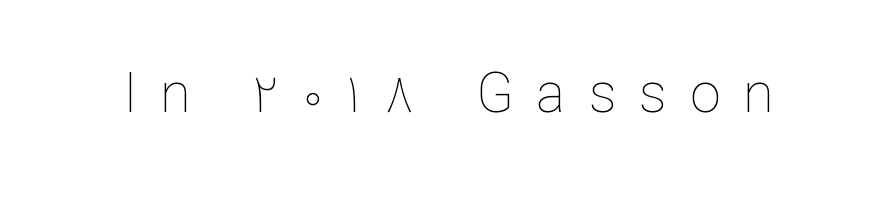
Summary of weight: not heavy and not bold. Here the glyphs are tracked loosely, breaking word shapes into spaced letters. Rule under the text: the space is simply empty. Think of a printed novel: that variable character pitch is what you see here. The typography opts for an upright posture over an oblique one.
